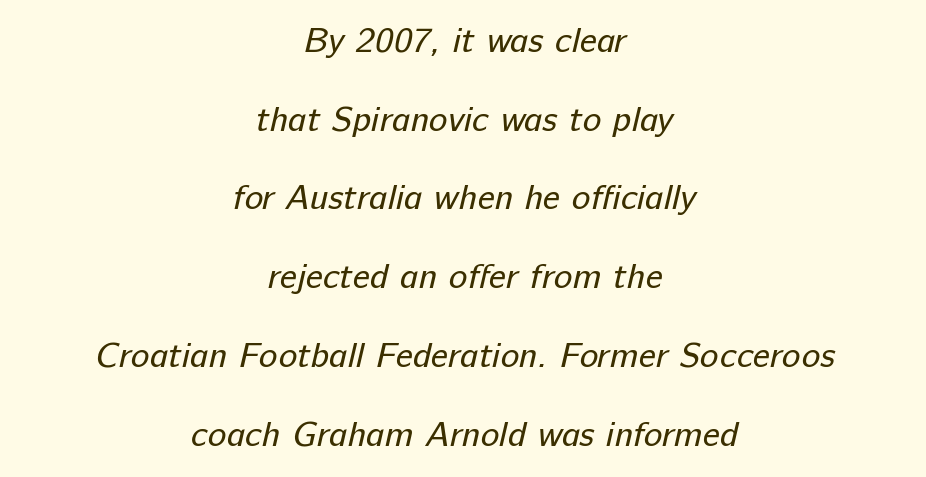
Observe the ordinary spacing: letters are neighbours, not strangers. You could fit nearly another row in the gap between these rows. This sample uses a sans-serif face. The rendering uses natural spacing where letterforms have individual widths.
